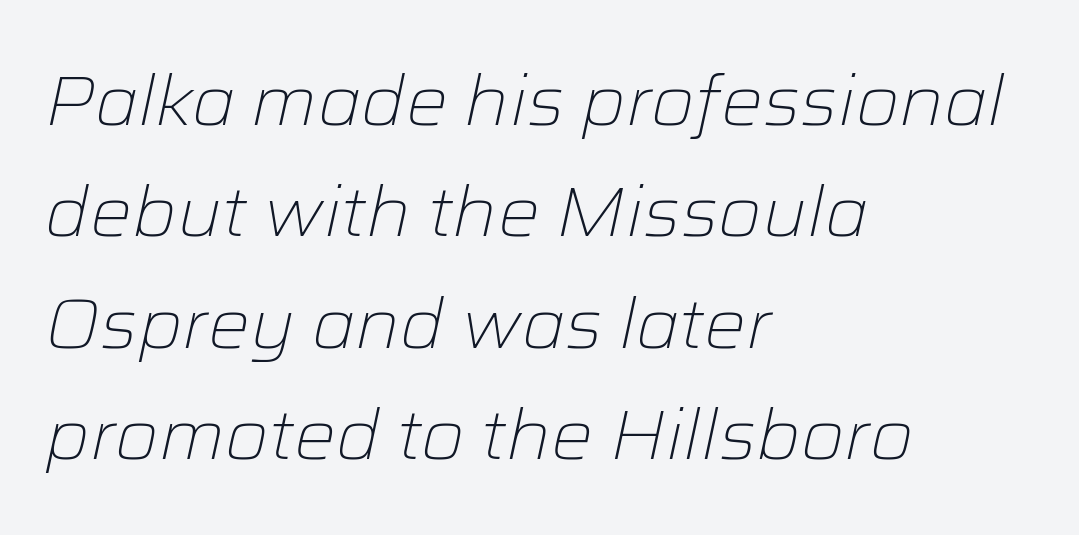
Nobody touched the tracking dial on this one. These lines are set flush left with a ragged right edge. Descenders hang freely into open space. If you measured baseline to baseline, you'd find a middling distance.
